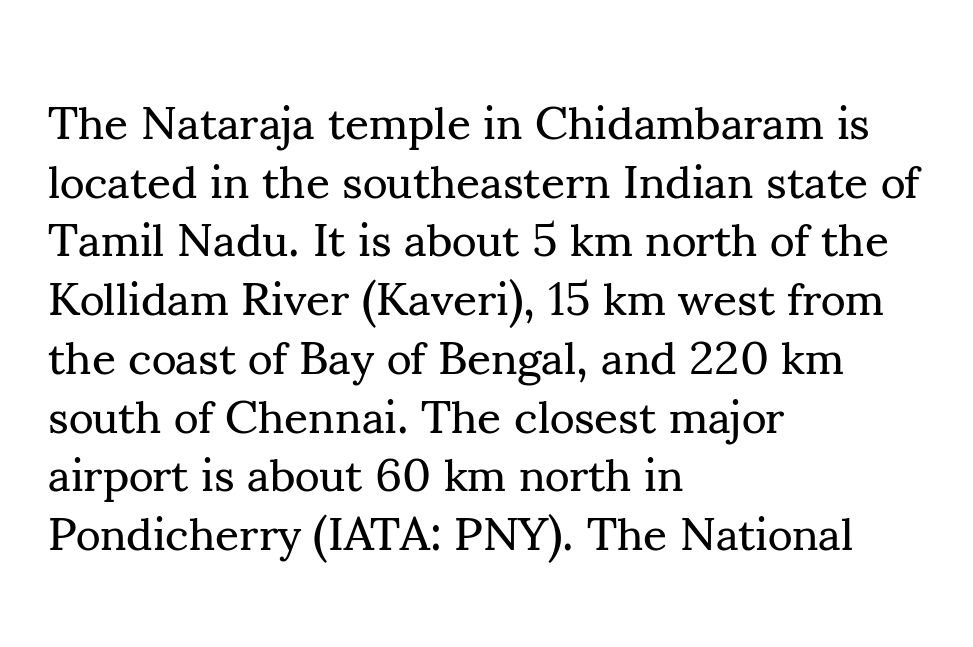
The weight would be labelled regular, book, light, or lighter still. Does extra space separate the letters? No, they use regular spacing. One-word summary of the alignment: left. A typesetter would mark this as roman, not italic. Yep, those are serifs on the letters. The passage shown is not underscored anywhere.
